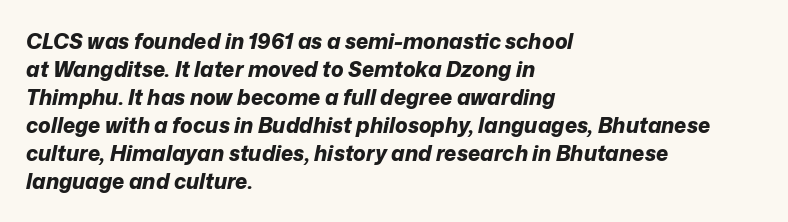
Q: Is the text bold? A: Yes.
Q: Is the text italic (slanted)? A: Yes, it leans right by about 12 degrees.
Q: Is the text underlined? A: No.
Q: How is the paragraph aligned? A: Left-aligned.
Q: Is the spacing between letters normal or unusually wide? A: Normal.
Q: Is the spacing between lines tight, normal or loose? A: Normal.
